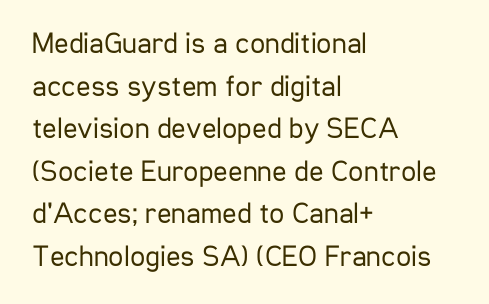
{"serif": "no", "italic": "no", "bold": "no", "weight": "regular", "width": "condensed", "stroke_contrast": "low", "x_height": "medium", "monospaced": "no", "underline": "no", "align": "left", "line_spacing": "normal", "line_spacing_ratio": 1.42, "letter_spacing": "normal", "letter_spacing_em": 0.0, "glyph_px": 30}
